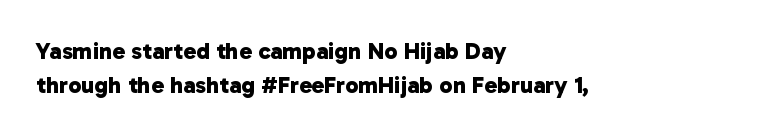
Q: Is the text bold? A: Yes.
Q: Is the text underlined? A: No.
Q: How is the paragraph aligned? A: Left-aligned.
Q: Is the spacing between letters normal or unusually wide? A: Normal.
Q: Is the spacing between lines tight, normal or loose? A: Normal.
